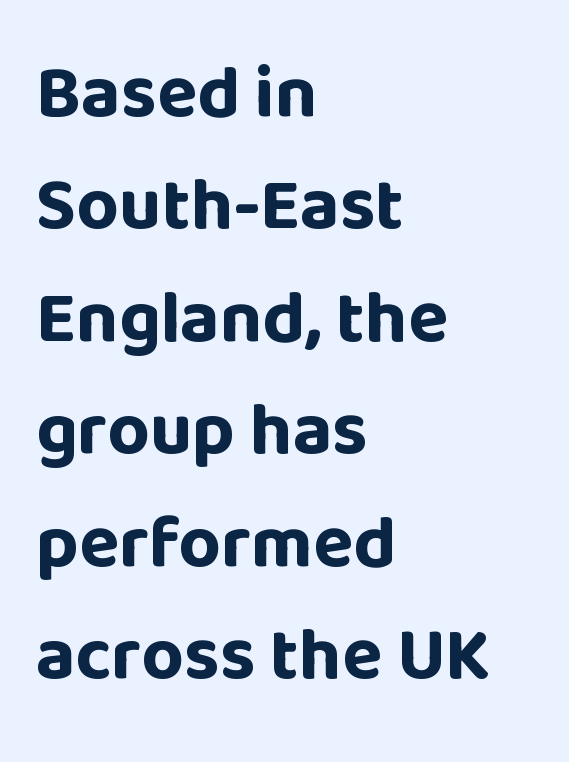
The image shows 74 px bold sans-serif type, upright; set left-aligned, normal line spacing (1.52x), normal letter spacing, not underlined; low stroke contrast and a large x-height.
